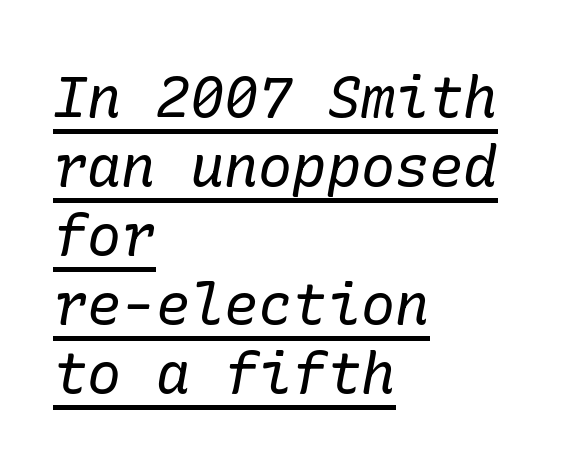
Q: Is the text bold? A: No.
Q: Is the text italic (slanted)? A: Yes, it leans right by about 10 degrees.
Q: Is the typeface a serif or a sans-serif typeface? A: Sans-serif.
Q: Is the text underlined? A: Yes.
Q: How is the paragraph aligned? A: Left-aligned.
Q: Is the spacing between letters normal or unusually wide? A: Normal.
Q: Width (condensed, normal, or wide)? A: Normal.
Q: Stroke contrast? A: Low.
Q: x-height? A: Medium.
